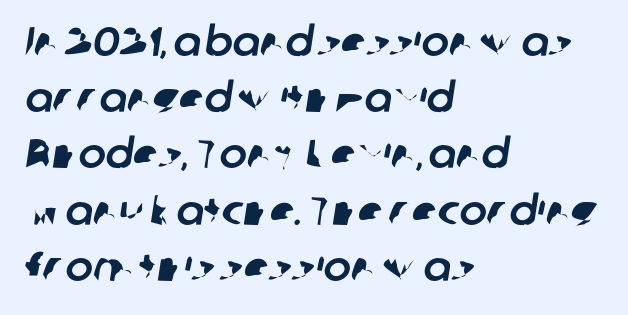
The image shows 41 px sans-serif type; set left-aligned, normal line spacing (1.37x), normal letter spacing, not underlined; low stroke contrast and a medium x-height.
